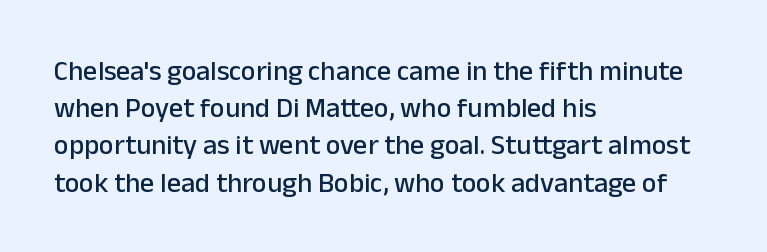
The image shows 28 px sans-serif type, upright; set left-aligned, normal line spacing (1.33x), normal letter spacing, not underlined; low stroke contrast and a medium x-height.
